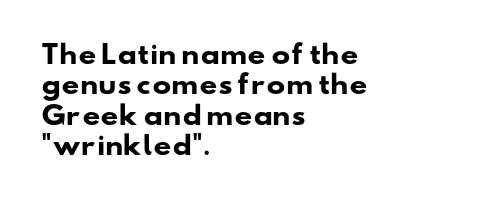
The image shows 25 px bold type; set left-aligned, line spacing 1.22x, normal letter spacing, not underlined.
